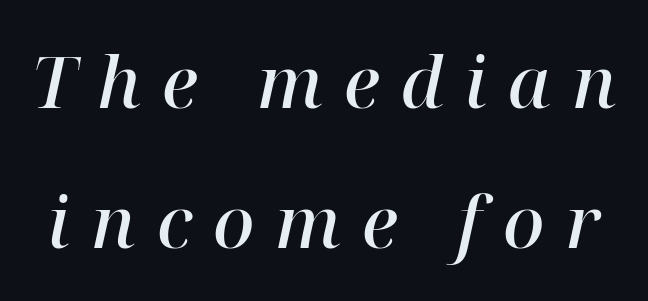
The image shows 72 px semibold serif type, italic (leaning right); set loose line spacing (1.94x), unusually wide letter spacing (+0.29 em), not underlined; high stroke contrast and a medium x-height.
